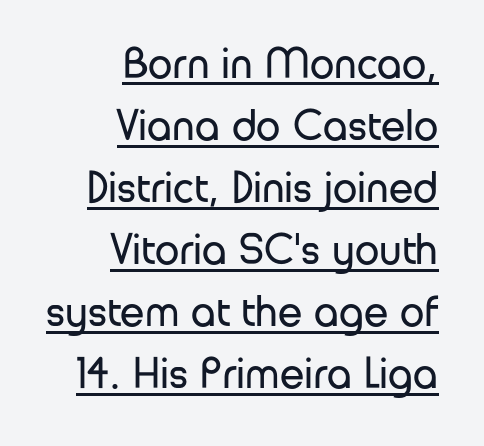
{"serif": "no", "italic": "no", "bold": "no", "weight": "regular", "width": "normal", "stroke_contrast": "low", "x_height": "medium", "monospaced": "no", "underline": "yes", "align": "right", "line_spacing": "normal", "line_spacing_ratio": 1.41, "letter_spacing": "normal", "letter_spacing_em": 0.0, "glyph_px": 44}
